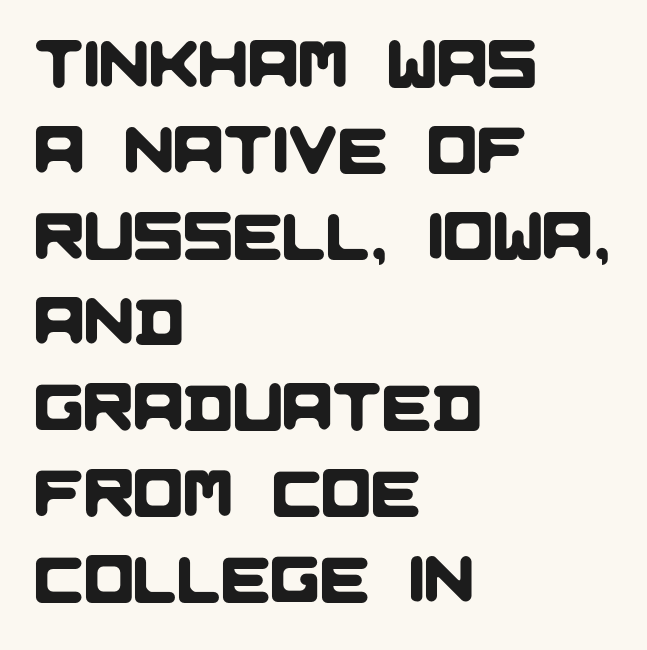
The image shows 66 px sans-serif type; set left-aligned, normal line spacing (1.3x), normal letter spacing, not underlined; low stroke contrast and a large x-height.
